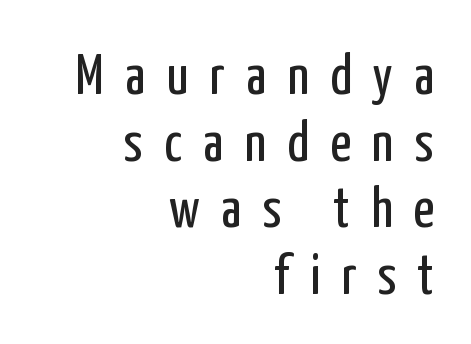
{"serif": "no", "italic": "no", "bold": "no", "weight": "regular", "width": "condensed", "stroke_contrast": "low", "x_height": "medium", "monospaced": "no", "underline": "no", "align": "right", "line_spacing_ratio": 1.17, "letter_spacing": "wide", "letter_spacing_em": 0.37, "glyph_px": 57}
